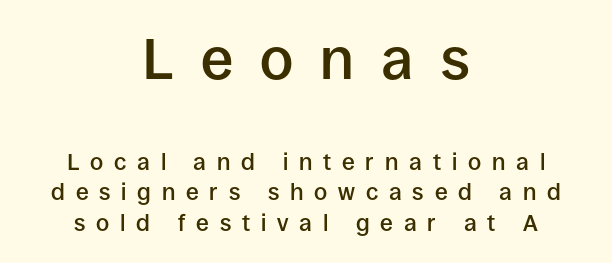
The passage shown is typed in a proportional face where columns would drift. The space directly below the letters is spotless. A semibold gives these letters moderate extra thickness, short of bold. Characters follow at a spacing far wider than the type designer built in. The first block has been scaled up relative to the second. Which margin do the lines hug? Neither — every line sits in the middle.
